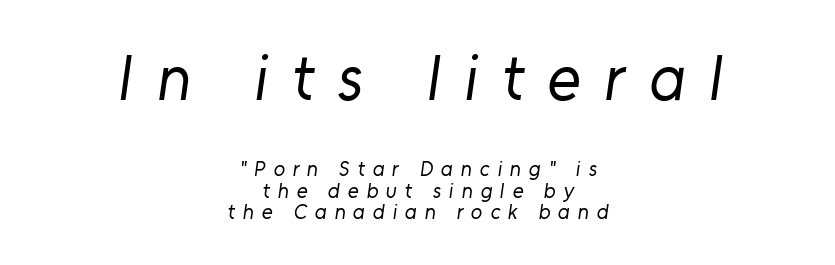
Is there much room between lines? No — they nearly touch. Every row of glyphs is offset so its center matches the block's center. Type size steps down from the first block to the second. Letter spacing: wide. The strokes are not fattened; the text isn't bold.
